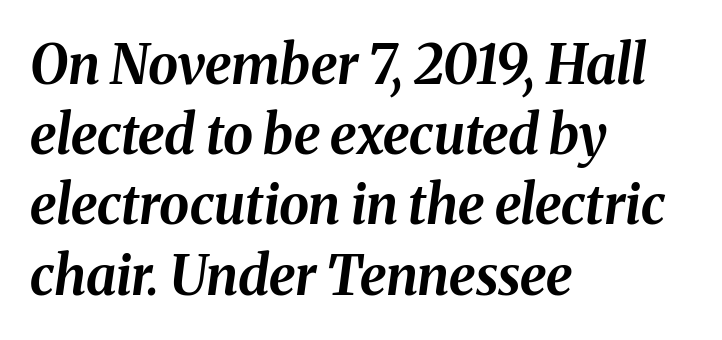
{"italic": "yes", "lean": "right", "slant_degrees": 8, "bold": "yes", "weight": "bold", "width": "normal", "stroke_contrast": "medium", "x_height": "medium", "monospaced": "no", "underline": "no", "align": "left", "line_spacing": "normal", "line_spacing_ratio": 1.3, "letter_spacing": "normal", "letter_spacing_em": 0.0, "glyph_px": 54}
